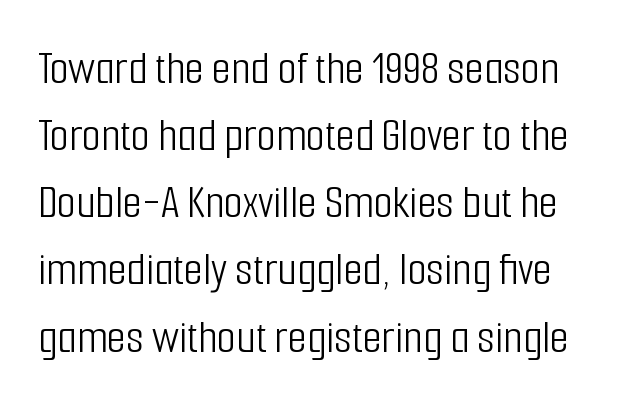
The image shows 49 px light, condensed sans-serif type, upright; set normal line spacing (1.37x), normal letter spacing, not underlined; low stroke contrast and a medium x-height.
